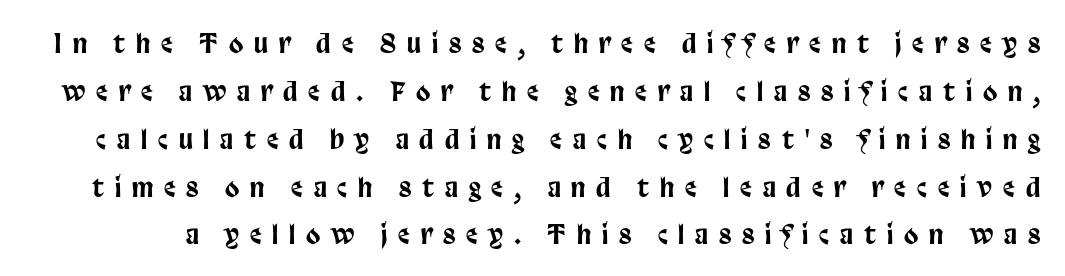
How are the letters spaced? Widely, with obvious added tracking. Underlining? Definitely not there. The type sits square on the baseline with zero lean.
